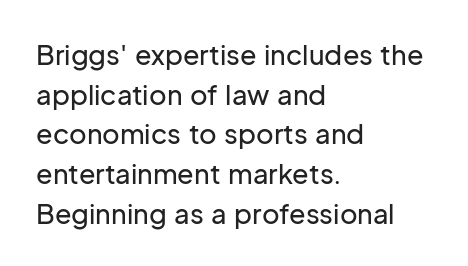
Q: Is the text italic (slanted)? A: No, it is upright.
Q: Is the text underlined? A: No.
Q: How is the paragraph aligned? A: Left-aligned.
Q: Is the spacing between letters normal or unusually wide? A: Normal.
Q: Is the spacing between lines tight, normal or loose? A: Normal.
